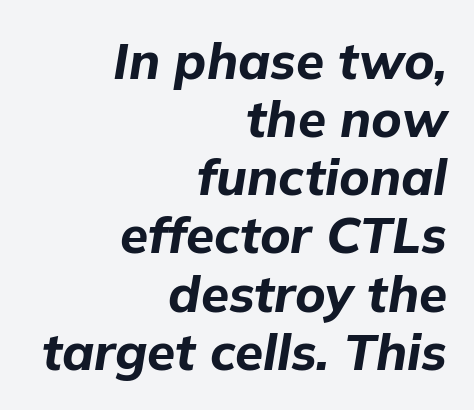
What stands out about the letter spacing? Nothing — it is the standard amount. You can tell it's italic because the verticals aren't actually vertical. A typesetter would call this proportional, since set widths differ per character. The setting favours the right margin, as signatures and pull-quotes sometimes do.
